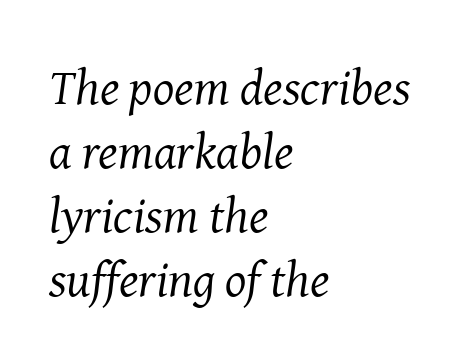
The image shows 50 px regular-weight serif type, italic (leaning right); set left-aligned, normal line spacing (1.28x), normal letter spacing, not underlined; medium stroke contrast and a medium x-height.
